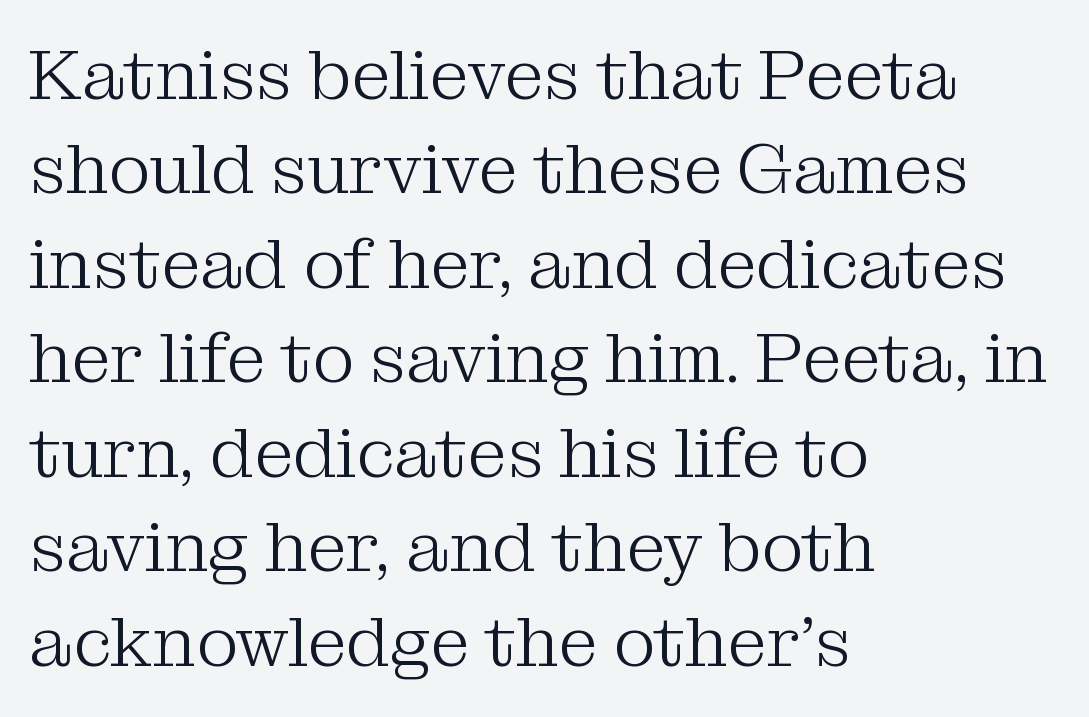
The image shows 71 px light serif type, upright; set left-aligned, normal line spacing (1.33x), normal letter spacing, not underlined; medium stroke contrast and a medium x-height.
